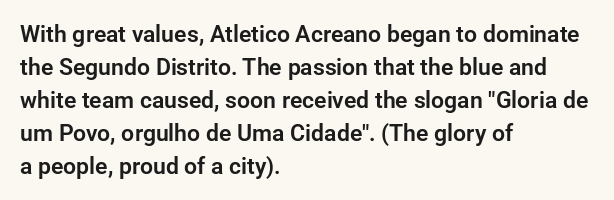
{"italic": "no", "underline": "no", "align": "left", "line_spacing": "normal", "line_spacing_ratio": 1.43, "letter_spacing": "normal", "letter_spacing_em": 0.0, "glyph_px": 23}
